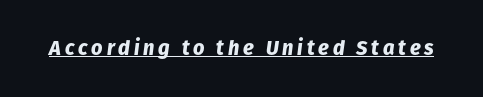
The image shows 20 px bold type, italic (leaning right); set underlined.
